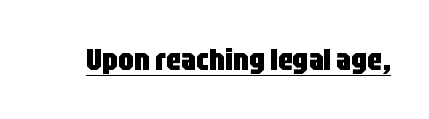
Q: Is the text bold? A: Yes.
Q: Is the text italic (slanted)? A: No, it is upright.
Q: Is the typeface a serif or a sans-serif typeface? A: Sans-serif.
Q: Is the text underlined? A: Yes.
Q: Is the spacing between letters normal or unusually wide? A: Normal.
Q: Width (condensed, normal, or wide)? A: Condensed.
Q: Stroke contrast? A: Low.
Q: x-height? A: Large.
Q: Monospaced? A: No.
